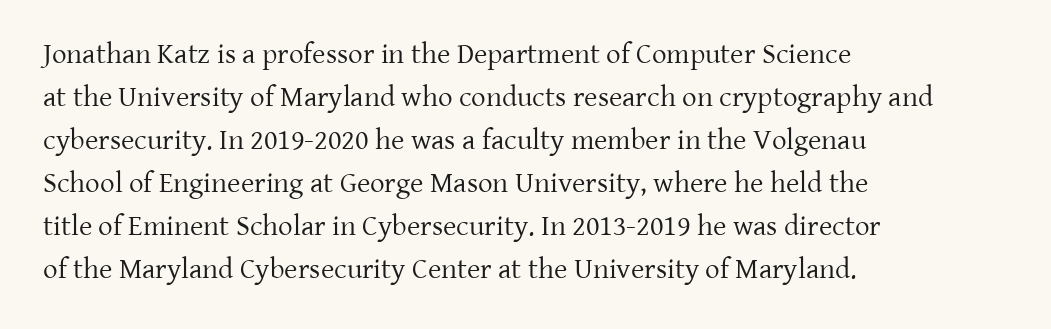
Q: Is the text bold? A: No.
Q: Is the text italic (slanted)? A: No, it is upright.
Q: Is the typeface a serif or a sans-serif typeface? A: Serif.
Q: Is the text underlined? A: No.
Q: How is the paragraph aligned? A: Left-aligned.
Q: Is the spacing between letters normal or unusually wide? A: Normal.
Q: Is the spacing between lines tight, normal or loose? A: Normal.
Q: Width (condensed, normal, or wide)? A: Normal.
Q: Stroke contrast? A: Low.
Q: x-height? A: Medium.
Q: Monospaced? A: No.
